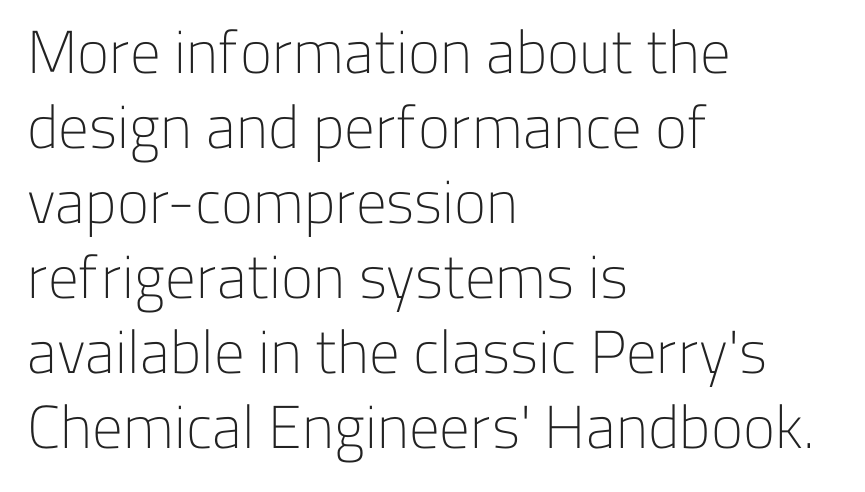
Q: Is the text bold? A: No.
Q: Is the text italic (slanted)? A: No, it is upright.
Q: Is the typeface a serif or a sans-serif typeface? A: Sans-serif.
Q: Is the text underlined? A: No.
Q: How is the paragraph aligned? A: Left-aligned.
Q: Is the spacing between letters normal or unusually wide? A: Normal.
Q: Width (condensed, normal, or wide)? A: Normal.
Q: Stroke contrast? A: Low.
Q: x-height? A: Medium.
Q: Monospaced? A: No.
